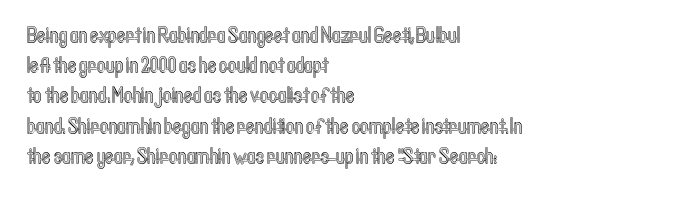
The image shows 21 px text type, upright; set left-aligned, normal line spacing (1.44x), normal letter spacing, not underlined.
